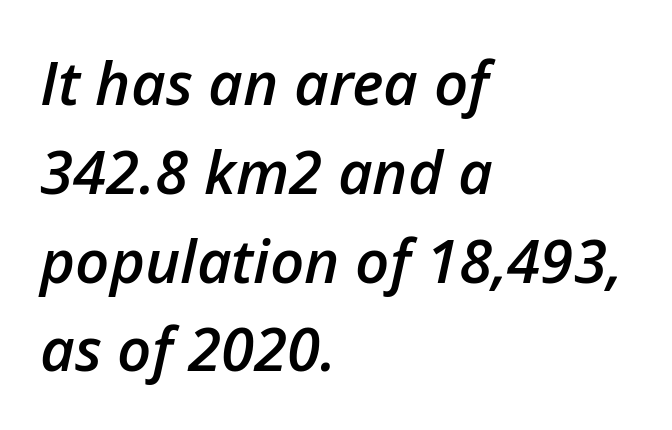
The image shows 60 px semibold type, italic (leaning right); set left-aligned, normal line spacing (1.48x), normal letter spacing, not underlined; low stroke contrast and a medium x-height.
